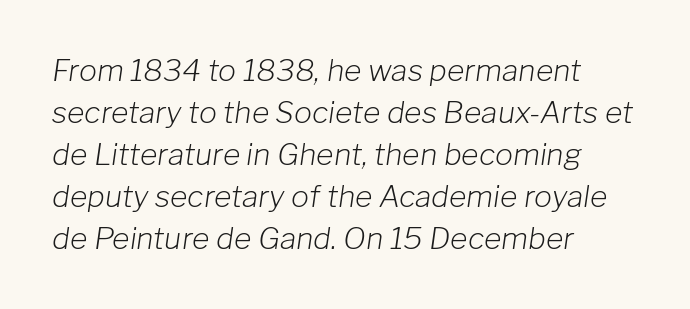
Q: Is the text bold? A: No.
Q: Is the text italic (slanted)? A: Yes, it leans right by about 8 degrees.
Q: Is the text underlined? A: No.
Q: How is the paragraph aligned? A: Left-aligned.
Q: Is the spacing between letters normal or unusually wide? A: Normal.
Q: Is the spacing between lines tight, normal or loose? A: Normal.
Q: Width (condensed, normal, or wide)? A: Normal.
Q: Stroke contrast? A: Low.
Q: x-height? A: Medium.
Q: Monospaced? A: No.
